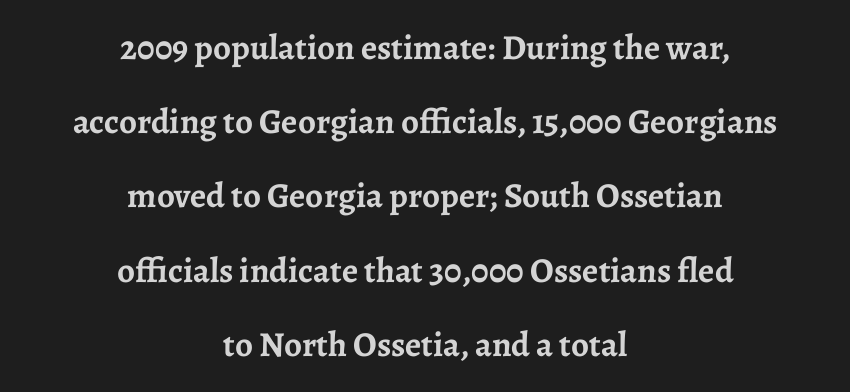
Reading down the column, the eye jumps a long way to each next line. This sample uses a serif face. This sample uses plain, unmodified letter spacing. Caption: bold face, heavy strokes. The face used here is proportionally spaced, like ordinary book or web type.
